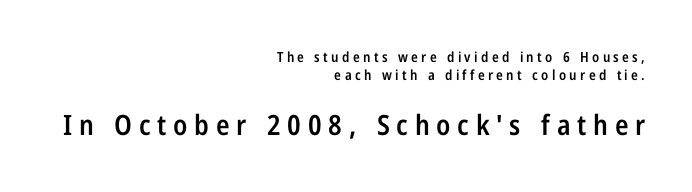
{"serif": "no", "italic": "no", "bold": "semi", "weight": "semibold", "width": "condensed", "stroke_contrast": "low", "x_height": "medium", "monospaced": "no", "underline": "no", "align": "right", "line_spacing": "normal", "line_spacing_ratio": 1.28, "letter_spacing": "wide", "letter_spacing_em": 0.24, "larger_block": "second", "size_ratio": 2.0, "glyph_px": 28}
